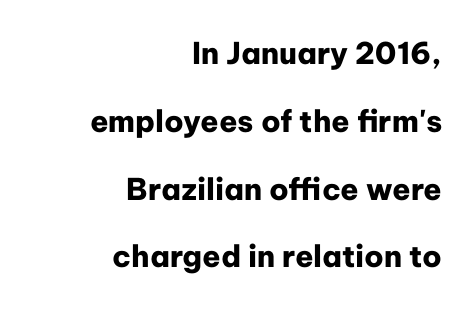
Bare-footed words on every line. Caption: bold face, heavy strokes. Here the glyphs are tracked normally, forming tight word shapes. This sample trades compactness for vertical openness between lines. Does the lettering tilt? It doesn't — this is upright.
